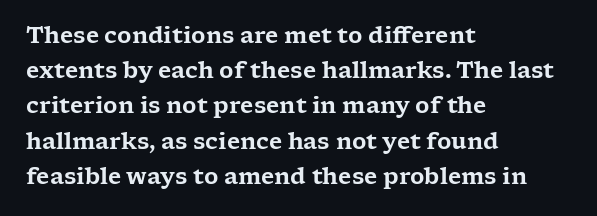
The image shows 22 px text type, upright; set left-aligned, normal line spacing (1.6x), normal letter spacing, not underlined.
